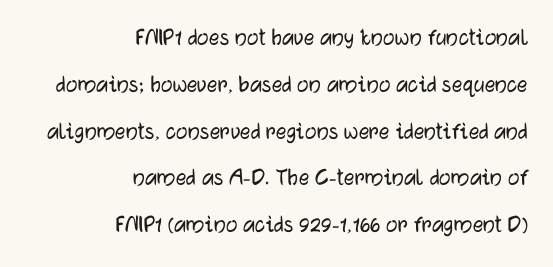
{"italic": "no", "underline": "no", "align": "right", "line_spacing_ratio": 1.8, "letter_spacing": "normal", "letter_spacing_em": 0.0, "glyph_px": 26}
